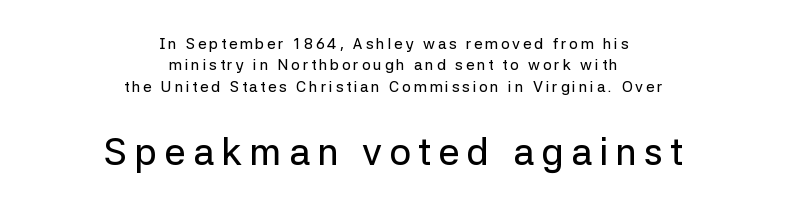
The image shows 38 px sans-serif type, upright; set centered, normal line spacing (1.42x), not underlined; the second (bottom) block is 2.53x larger; low stroke contrast and a medium x-height.
